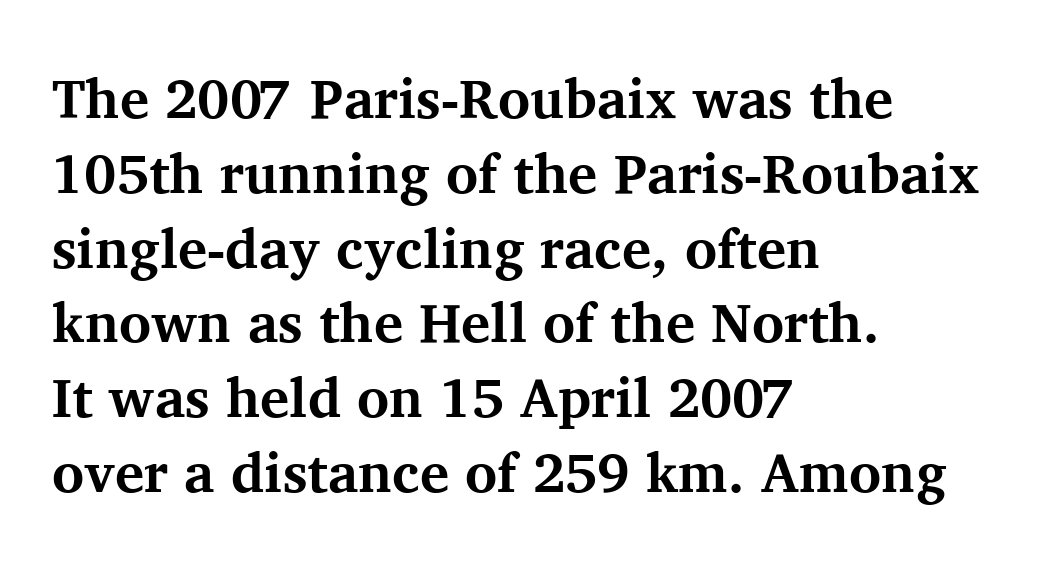
Bare-footed words on every line. Each line starts at the same left margin while the right side varies. Set as a true bold cut, around the 700 mark. You could call the tracking neutral — neither tight nor loose. The line-height multiplier appears to be the usual default.
